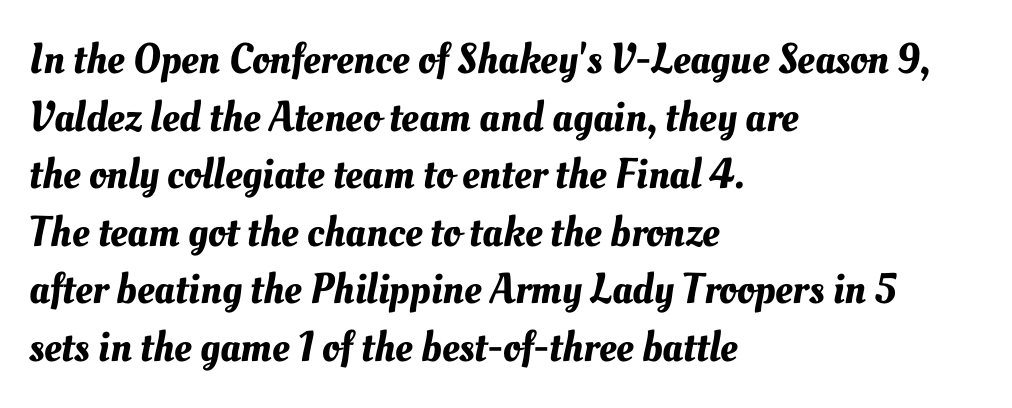
The image shows 43 px text type; set left-aligned, normal line spacing (1.34x), normal letter spacing, not underlined; medium stroke contrast and a small x-height.
